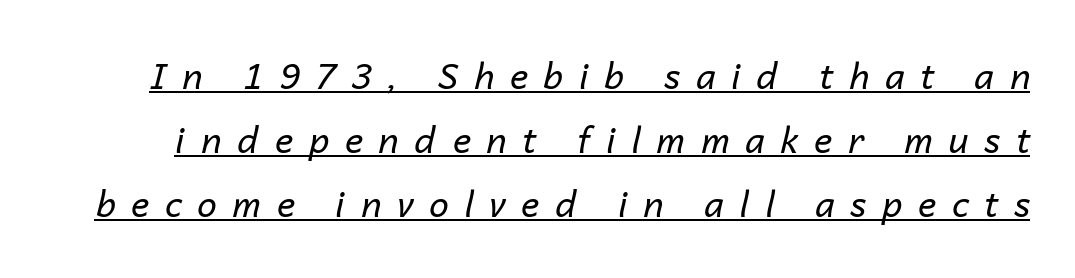
Here the designer chose a conventional face with non-uniform glyph widths. The passage shown leans; its letterforms are oblique. Caption: face not bold, strokes unweighted. Tracking here is generous; glyphs stand well apart from one another. The string is rendered with underlining switched on.
